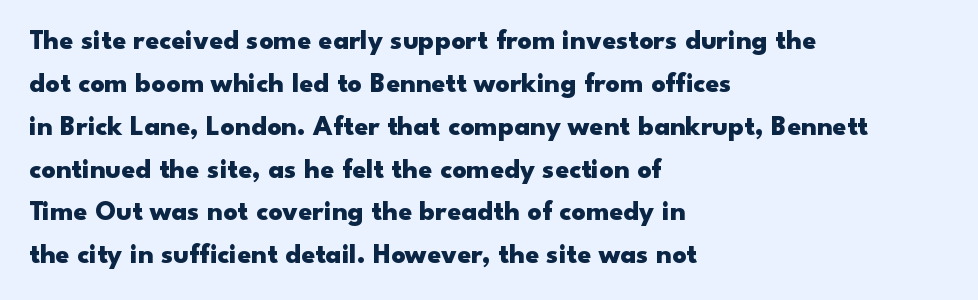
Q: Is the text bold? A: Yes.
Q: Is the text italic (slanted)? A: No, it is upright.
Q: Is the typeface a serif or a sans-serif typeface? A: Sans-serif.
Q: Is the text underlined? A: No.
Q: How is the paragraph aligned? A: Left-aligned.
Q: Is the spacing between letters normal or unusually wide? A: Normal.
Q: Is the spacing between lines tight, normal or loose? A: Normal.
Q: Width (condensed, normal, or wide)? A: Wide.
Q: Stroke contrast? A: Low.
Q: x-height? A: Small.
Q: Monospaced? A: No.
